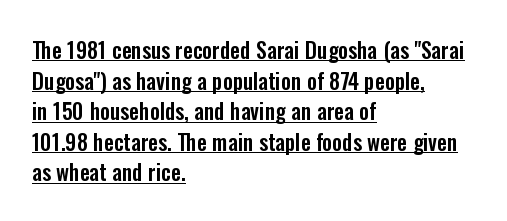
{"italic": "no", "underline": "yes", "align": "left", "line_spacing": "normal", "line_spacing_ratio": 1.39, "letter_spacing": "normal", "letter_spacing_em": 0.0, "glyph_px": 22}
